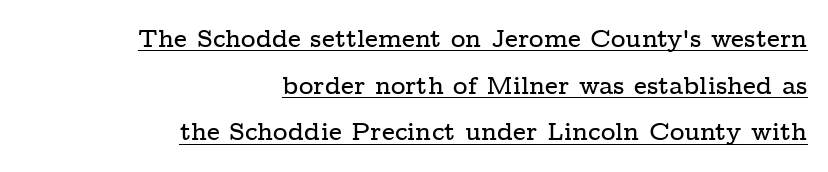
A typographer would call this underscored text. Ascenders rise straight up at ninety degrees. Horizontal alignment here is rightward, an uncommon choice for prose. Observe the ordinary spacing: letters are neighbours, not strangers.
